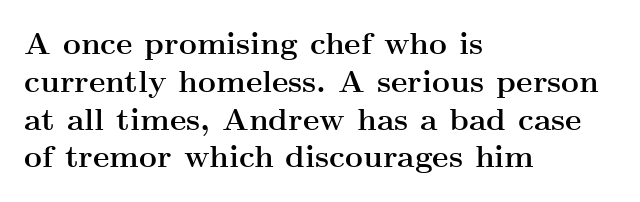
{"serif": "yes", "italic": "no", "bold": "yes", "weight": "semibold", "width": "wide", "stroke_contrast": "medium", "x_height": "small", "monospaced": "no", "underline": "no", "align": "left", "line_spacing_ratio": 1.22, "letter_spacing": "normal", "letter_spacing_em": 0.0, "glyph_px": 31}
